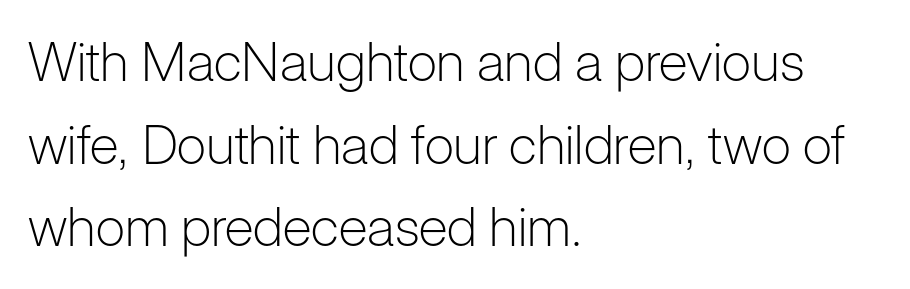
Left-aligned paragraph, ragged on the right. Bold? No — there's no thickening of the strokes. Baseline-to-baseline distance is the conventional proportion of letter height. You could not count columns in this text — the font is proportionally spaced. Rule under the text: the space is simply empty. Font category for this specimen: sans-serif.
